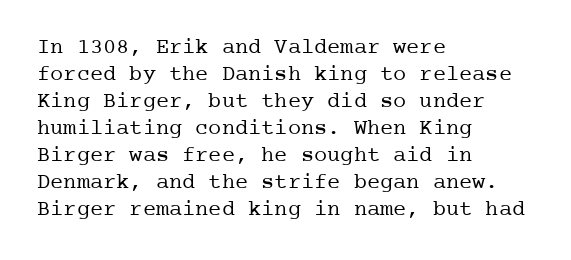
The image shows 22 px text type, upright; set left-aligned, line spacing 1.23x, normal letter spacing, not underlined.
